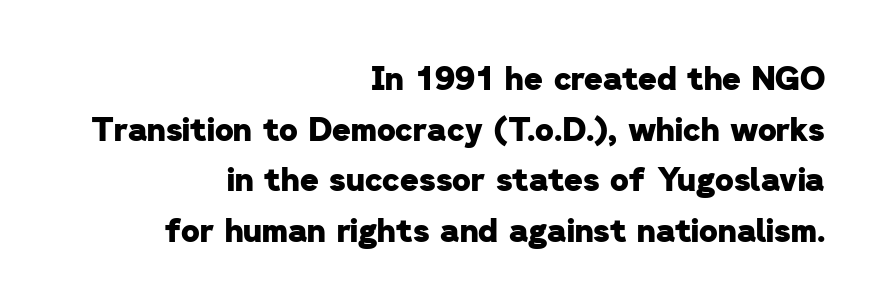
{"serif": "no", "bold": "yes", "weight": "heavy", "width": "normal", "stroke_contrast": "low", "x_height": "medium", "monospaced": "no", "underline": "no", "align": "right", "line_spacing": "normal", "line_spacing_ratio": 1.58, "letter_spacing": "normal", "letter_spacing_em": 0.0, "glyph_px": 32}
